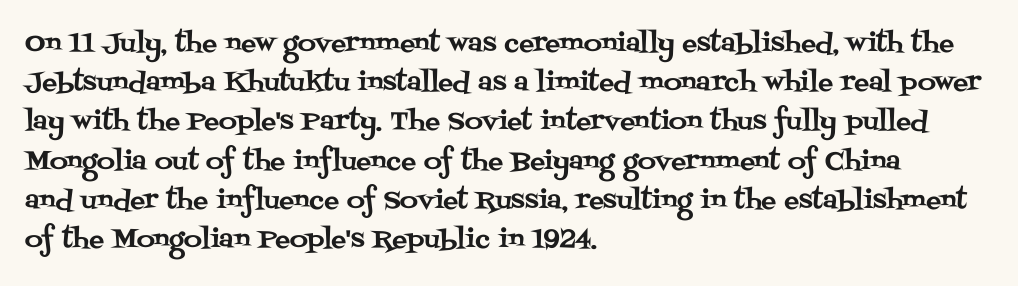
{"italic": "no", "underline": "no", "align": "left", "line_spacing": "normal", "line_spacing_ratio": 1.57, "letter_spacing": "normal", "letter_spacing_em": 0.0, "glyph_px": 25}
